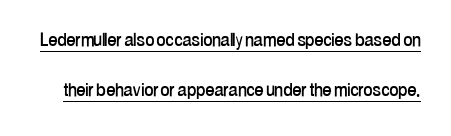
{"italic": "no", "underline": "yes", "line_spacing": "loose", "line_spacing_ratio": 2.28, "letter_spacing": "normal", "letter_spacing_em": 0.0, "glyph_px": 22}
